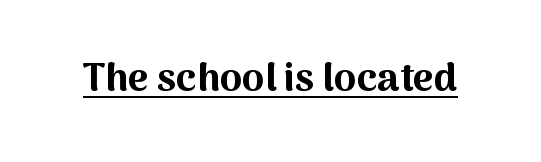
{"serif": "no", "italic": "no", "bold": "yes", "weight": "bold", "width": "normal", "stroke_contrast": "medium", "x_height": "medium", "monospaced": "no", "underline": "yes", "letter_spacing": "normal", "letter_spacing_em": 0.0, "glyph_px": 40}
